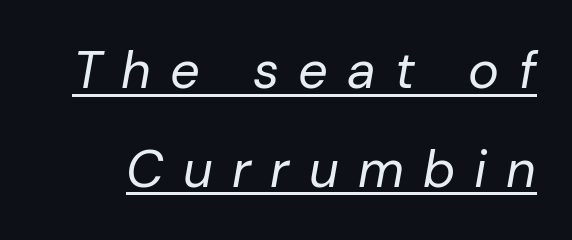
{"italic": "yes", "lean": "right", "slant_degrees": 10, "bold": "no", "weight": "regular", "width": "normal", "stroke_contrast": "low", "x_height": "medium", "monospaced": "no", "underline": "yes", "line_spacing": "loose", "line_spacing_ratio": 1.9, "letter_spacing": "wide", "letter_spacing_em": 0.37, "glyph_px": 52}
